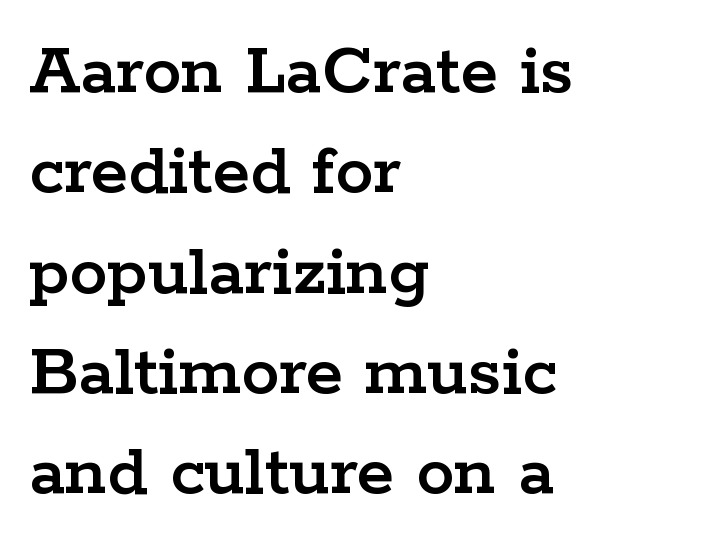
{"serif": "yes", "italic": "no", "width": "wide", "stroke_contrast": "low", "x_height": "medium", "monospaced": "no", "underline": "no", "align": "left", "line_spacing": "normal", "line_spacing_ratio": 1.32, "letter_spacing": "normal", "letter_spacing_em": 0.0, "glyph_px": 76}
